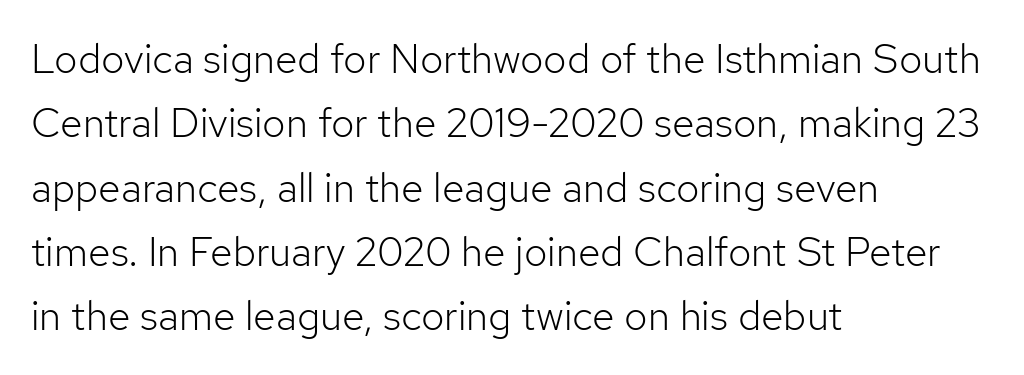
If you drew a line through each stem, it would be perfectly vertical. Examine the stroke ends and you'll find no serifs. Type without underlining. Counters stay open thanks to moderate or lighter strokes. Line starts are locked; line ends wander.
